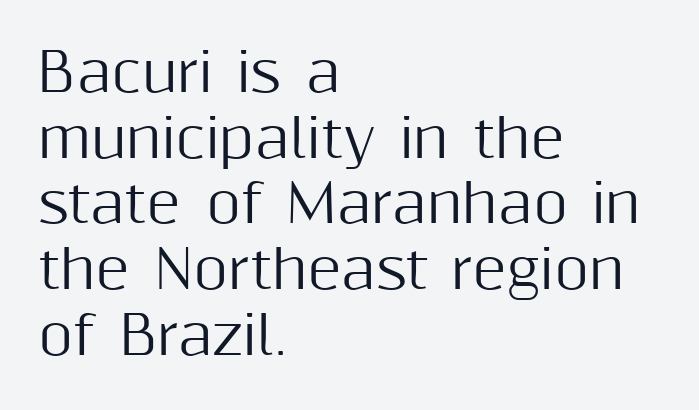
The image shows 53 px sans-serif type, upright; set left-aligned, line spacing 1.24x, normal letter spacing, not underlined; medium stroke contrast and a medium x-height.
